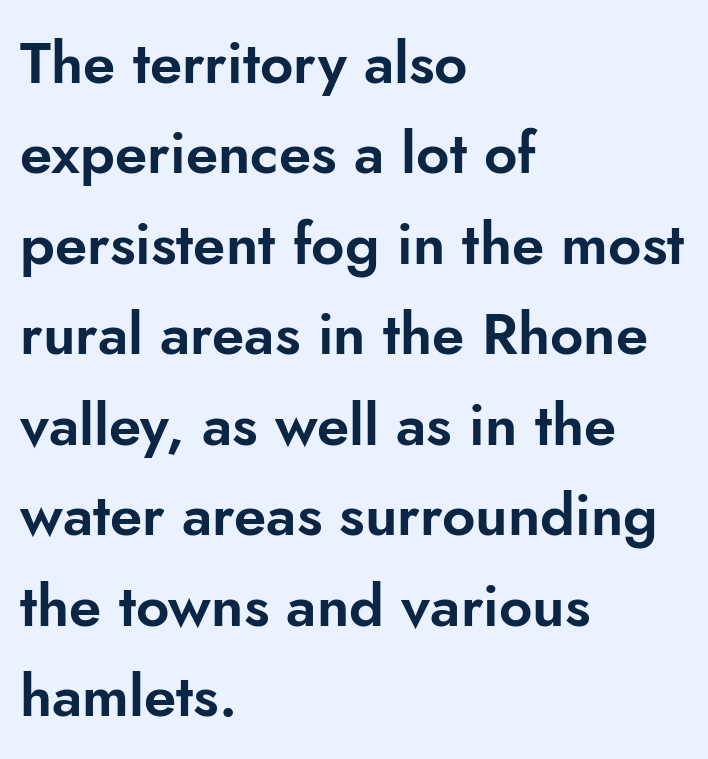
The image shows 58 px sans-serif type, upright; set left-aligned, normal line spacing (1.56x), normal letter spacing, not underlined; low stroke contrast and a small x-height.
